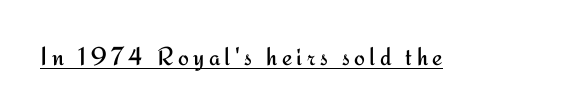
Notice how a bar underscores the lettering throughout. This is not heavy type; no bold has been used. The font's upright variant was chosen for this text.
